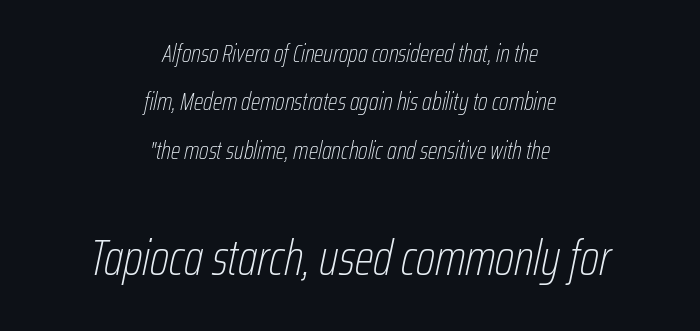
{"italic": "yes", "lean": "right", "slant_degrees": 12, "bold": "no", "weight": "thin", "width": "condensed", "stroke_contrast": "low", "x_height": "medium", "monospaced": "no", "underline": "no", "align": "center", "line_spacing": "loose", "line_spacing_ratio": 1.94, "letter_spacing": "normal", "letter_spacing_em": 0.0, "larger_block": "second", "size_ratio": 2.0, "glyph_px": 50}
